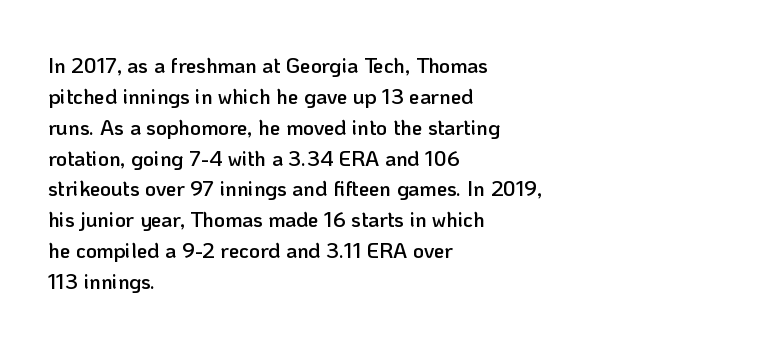
The image shows 21 px text type, upright; set left-aligned, normal line spacing (1.47x), normal letter spacing, not underlined.
